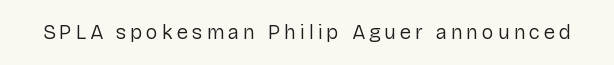
Q: Is the text bold? A: No.
Q: Is the text italic (slanted)? A: No, it is upright.
Q: Is the text underlined? A: No.
Q: Is the spacing between letters normal or unusually wide? A: Unusually wide.
